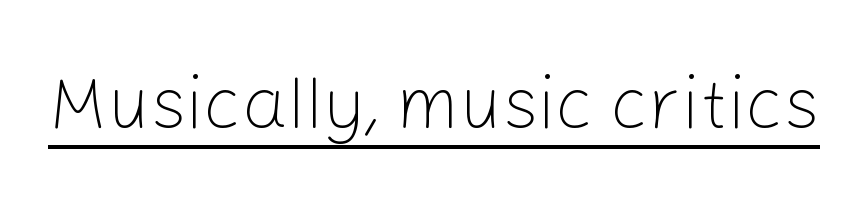
Q: Is the text bold? A: No.
Q: Is the text italic (slanted)? A: No, it is upright.
Q: Is the typeface a serif or a sans-serif typeface? A: Sans-serif.
Q: Is the text underlined? A: Yes.
Q: Is the spacing between letters normal or unusually wide? A: Normal.
Q: Width (condensed, normal, or wide)? A: Normal.
Q: Stroke contrast? A: Low.
Q: x-height? A: Medium.
Q: Monospaced? A: No.
